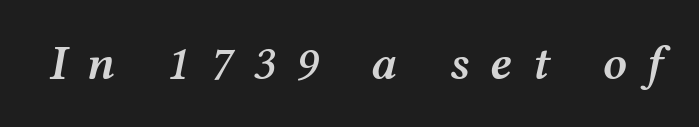
Q: Is the text bold? A: Semi-bold.
Q: Is the text italic (slanted)? A: Yes, it leans right by about 12 degrees.
Q: Is the text underlined? A: No.
Q: Is the spacing between letters normal or unusually wide? A: Unusually wide.
Q: Width (condensed, normal, or wide)? A: Wide.
Q: Stroke contrast? A: Medium.
Q: x-height? A: Medium.
Q: Monospaced? A: No.
